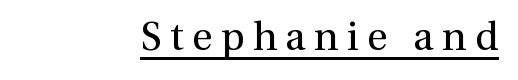
Q: Is the text bold? A: No.
Q: Is the text italic (slanted)? A: No, it is upright.
Q: Is the typeface a serif or a sans-serif typeface? A: Serif.
Q: Is the text underlined? A: Yes.
Q: How is the paragraph aligned? A: Right-aligned.
Q: Is the spacing between letters normal or unusually wide? A: Unusually wide.
Q: Width (condensed, normal, or wide)? A: Normal.
Q: x-height? A: Medium.
Q: Monospaced? A: No.
